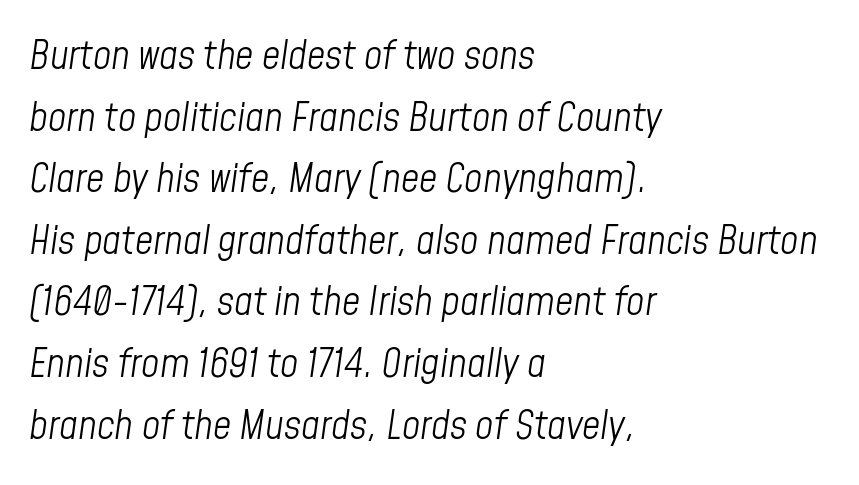
The image shows 40 px light, condensed type, italic (leaning right); set left-aligned, normal line spacing (1.54x), normal letter spacing, not underlined; low stroke contrast and a medium x-height.
